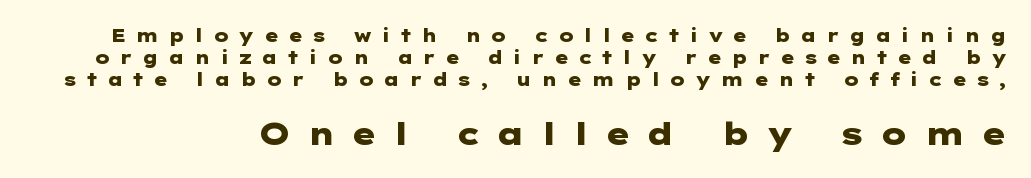
{"serif": "no", "italic": "no", "bold": "yes", "weight": "heavy", "width": "wide", "stroke_contrast": "low", "x_height": "medium", "underline": "no", "line_spacing_ratio": 1.21, "letter_spacing": "wide", "letter_spacing_em": 0.5, "larger_block": "second", "size_ratio": 1.72, "glyph_px": 31}
